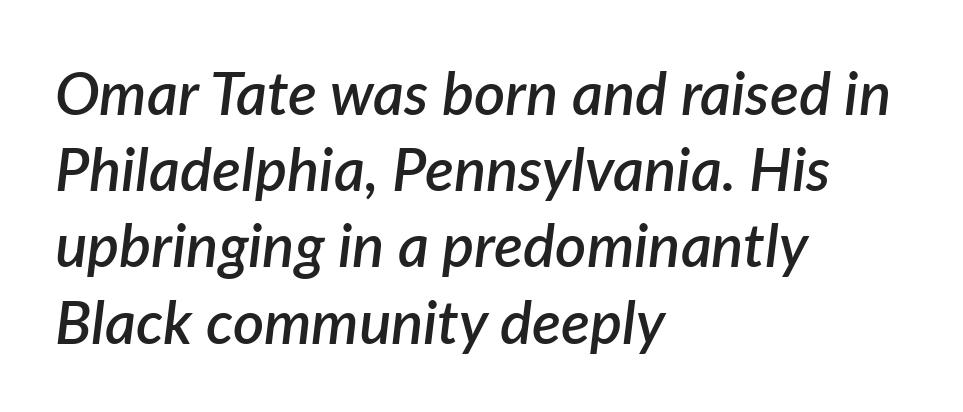
{"italic": "yes", "lean": "right", "slant_degrees": 7, "bold": "semi", "weight": "semibold", "width": "normal", "stroke_contrast": "low", "x_height": "medium", "monospaced": "no", "underline": "no", "align": "left", "line_spacing": "normal", "line_spacing_ratio": 1.27, "letter_spacing": "normal", "letter_spacing_em": 0.0, "glyph_px": 60}
